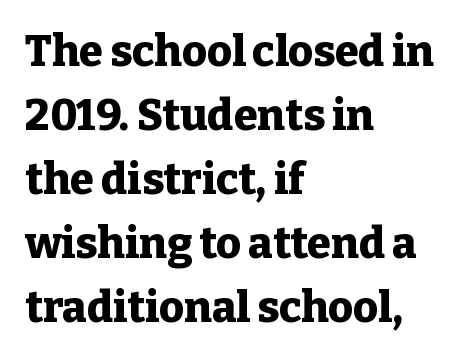
One-word summary of the alignment: left. The face used here is rendered with its standard letterfit. This is serif lettering, the kind often seen in printed books. A typesetter would call this proportional, since set widths differ per character. On the weight axis this lands at bold, roughly 700. Descender tails drop into unmarked territory.
